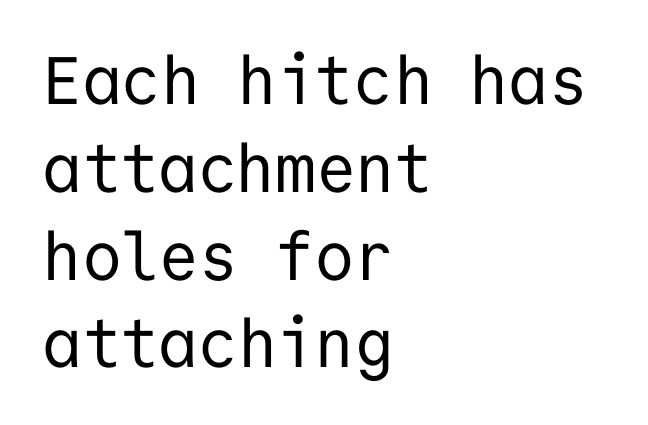
{"serif": "no", "italic": "no", "bold": "no", "weight": "regular", "width": "normal", "stroke_contrast": "low", "x_height": "medium", "monospaced": "yes", "underline": "no", "align": "left", "line_spacing": "normal", "line_spacing_ratio": 1.31, "letter_spacing": "normal", "letter_spacing_em": 0.0, "glyph_px": 67}
